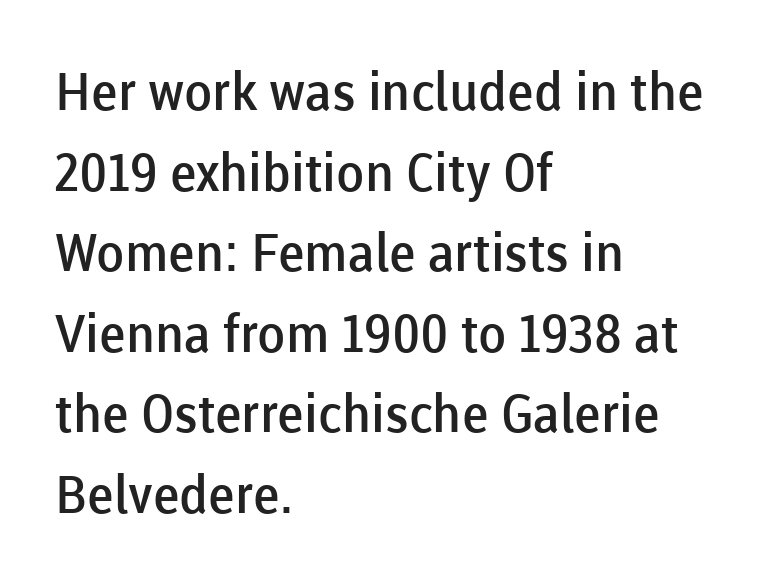
Q: Is the text bold? A: Semi-bold.
Q: Is the text italic (slanted)? A: No, it is upright.
Q: Is the typeface a serif or a sans-serif typeface? A: Sans-serif.
Q: Is the text underlined? A: No.
Q: How is the paragraph aligned? A: Left-aligned.
Q: Is the spacing between letters normal or unusually wide? A: Normal.
Q: Is the spacing between lines tight, normal or loose? A: Normal.
Q: Width (condensed, normal, or wide)? A: Normal.
Q: Stroke contrast? A: Low.
Q: x-height? A: Medium.
Q: Monospaced? A: No.
